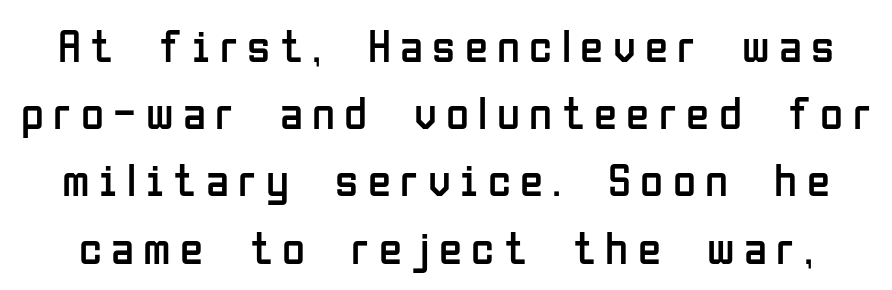
{"serif": "no", "italic": "no", "bold": "no", "weight": "regular", "width": "condensed", "stroke_contrast": "low", "x_height": "medium", "monospaced": "no", "underline": "no", "line_spacing": "normal", "line_spacing_ratio": 1.43, "letter_spacing": "wide", "letter_spacing_em": 0.2, "glyph_px": 47}
